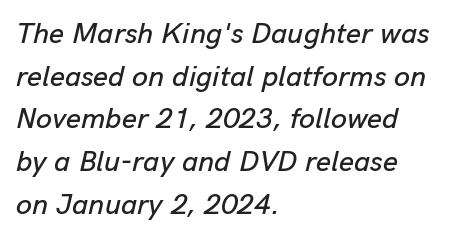
{"italic": "yes", "lean": "right", "slant_degrees": 13, "width": "normal", "stroke_contrast": "low", "x_height": "medium", "monospaced": "no", "underline": "no", "align": "left", "line_spacing": "normal", "line_spacing_ratio": 1.47, "letter_spacing": "normal", "letter_spacing_em": 0.0, "glyph_px": 29}
